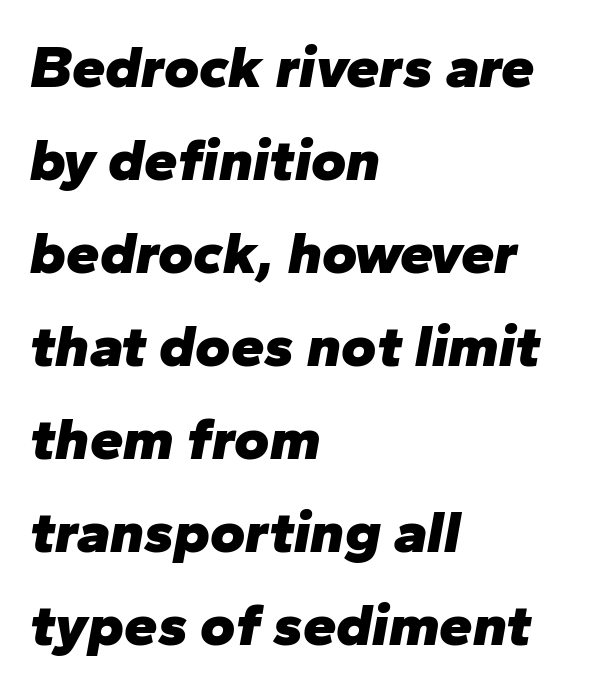
The image shows 60 px heavy type, italic (leaning right); set left-aligned, normal line spacing (1.55x), normal letter spacing, not underlined; low stroke contrast and a medium x-height.
